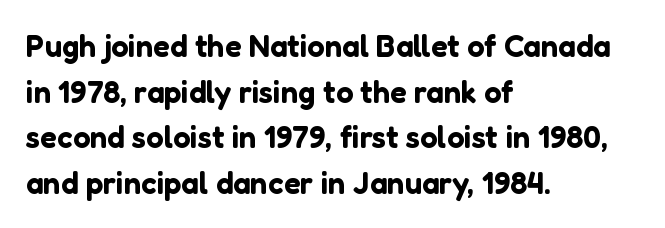
{"serif": "no", "italic": "no", "width": "normal", "stroke_contrast": "low", "x_height": "medium", "monospaced": "no", "underline": "no", "align": "left", "line_spacing": "normal", "line_spacing_ratio": 1.47, "letter_spacing": "normal", "letter_spacing_em": 0.0, "glyph_px": 31}
